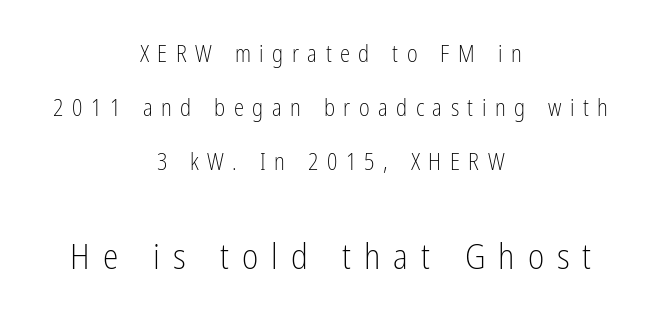
Line starts and ends both wander, symmetrically. Widely set lines give the paragraph a tall, airy silhouette. The face used here is proportionally spaced, like ordinary book or web type. Type size steps up from the first block to the second. Posture: vertical.
